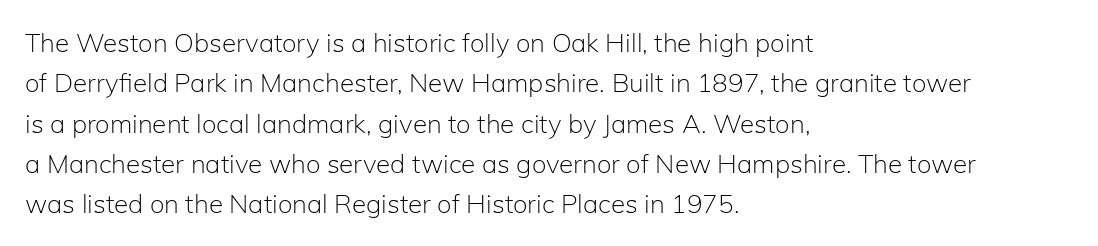
Q: Is the text bold? A: No.
Q: Is the text italic (slanted)? A: No, it is upright.
Q: Is the text underlined? A: No.
Q: How is the paragraph aligned? A: Left-aligned.
Q: Is the spacing between letters normal or unusually wide? A: Normal.
Q: Is the spacing between lines tight, normal or loose? A: Normal.
